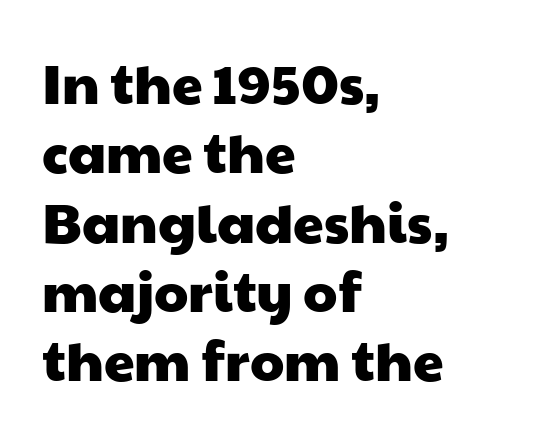
The image shows 55 px wide sans-serif type; set left-aligned, normal line spacing (1.26x), normal letter spacing, not underlined; low stroke contrast and a medium x-height.
